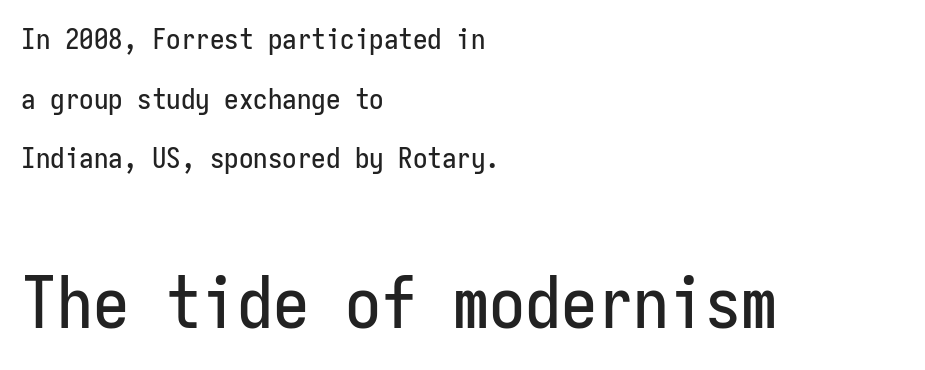
Q: Is the text italic (slanted)? A: No, it is upright.
Q: Is the typeface a serif or a sans-serif typeface? A: Sans-serif.
Q: Is the text underlined? A: No.
Q: How is the paragraph aligned? A: Left-aligned.
Q: Is the spacing between letters normal or unusually wide? A: Normal.
Q: Is the spacing between lines tight, normal or loose? A: Loose.
Q: Which block of text is set in a larger size, the first (top) or the second (bottom)? A: The second (bottom) one.
Q: Width (condensed, normal, or wide)? A: Condensed.
Q: Stroke contrast? A: Low.
Q: x-height? A: Medium.
Q: Monospaced? A: Yes.
